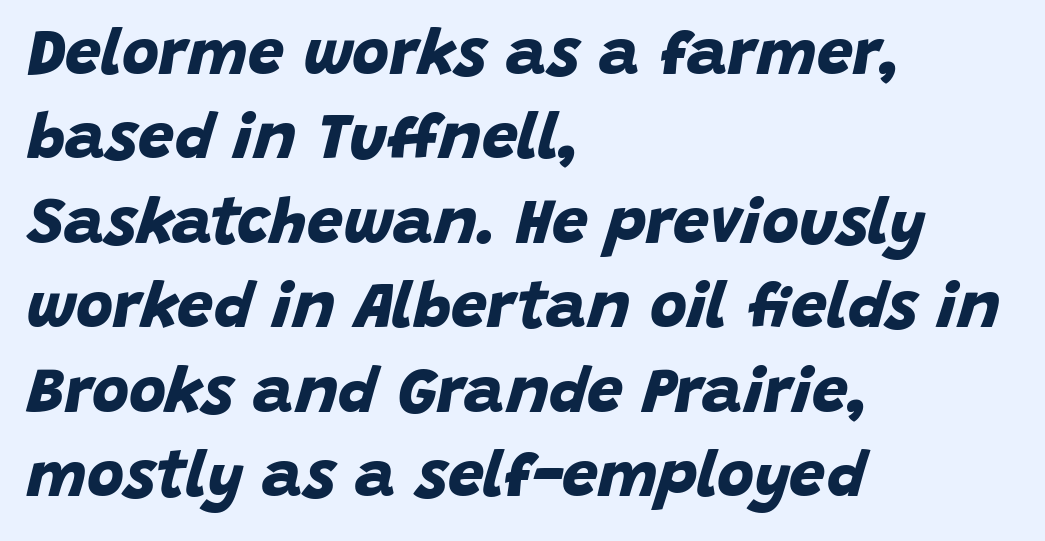
The image shows 64 px bold sans-serif type; set left-aligned, normal line spacing (1.32x), normal letter spacing, not underlined; low stroke contrast and a large x-height.
